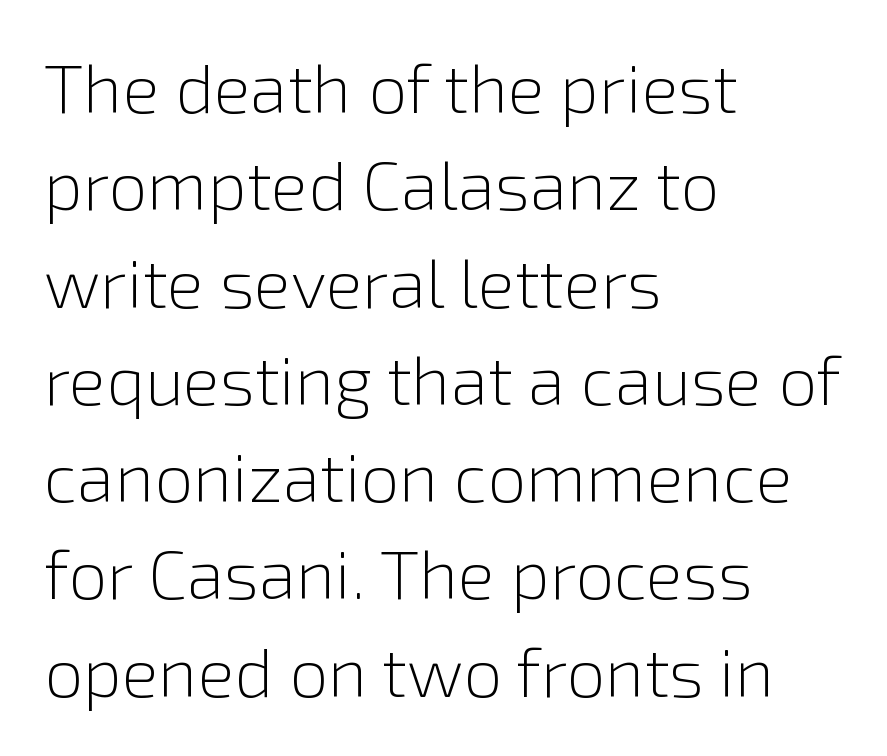
Q: Is the text bold? A: No.
Q: Is the text italic (slanted)? A: No, it is upright.
Q: Is the typeface a serif or a sans-serif typeface? A: Sans-serif.
Q: Is the text underlined? A: No.
Q: How is the paragraph aligned? A: Left-aligned.
Q: Is the spacing between letters normal or unusually wide? A: Normal.
Q: Is the spacing between lines tight, normal or loose? A: Normal.
Q: Width (condensed, normal, or wide)? A: Normal.
Q: x-height? A: Medium.
Q: Monospaced? A: No.
